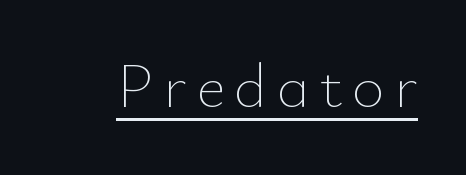
Q: Is the text bold? A: No.
Q: Is the text italic (slanted)? A: No, it is upright.
Q: Is the text underlined? A: Yes.
Q: Width (condensed, normal, or wide)? A: Normal.
Q: Stroke contrast? A: Low.
Q: x-height? A: Small.
Q: Monospaced? A: No.
